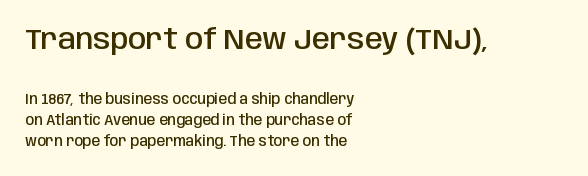
The image shows 29 px semibold, condensed sans-serif type, upright; set left-aligned, normal line spacing (1.51x), normal letter spacing, not underlined; the first (top) block is 2.07x larger; low stroke contrast and a large x-height.
